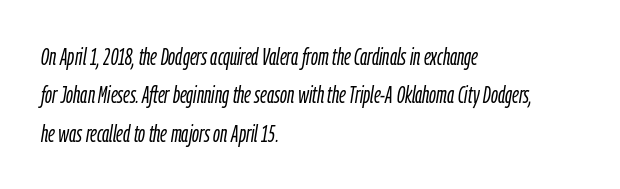
Summary of vertical rhythm: regular, with standard interline spacing. The whole block is typeset with a tilt. A bare baseline throughout the passage. A student would call this left alignment; a typographer would say flush left, rag right. Is the type heavy? It reads as light-to-regular instead.
